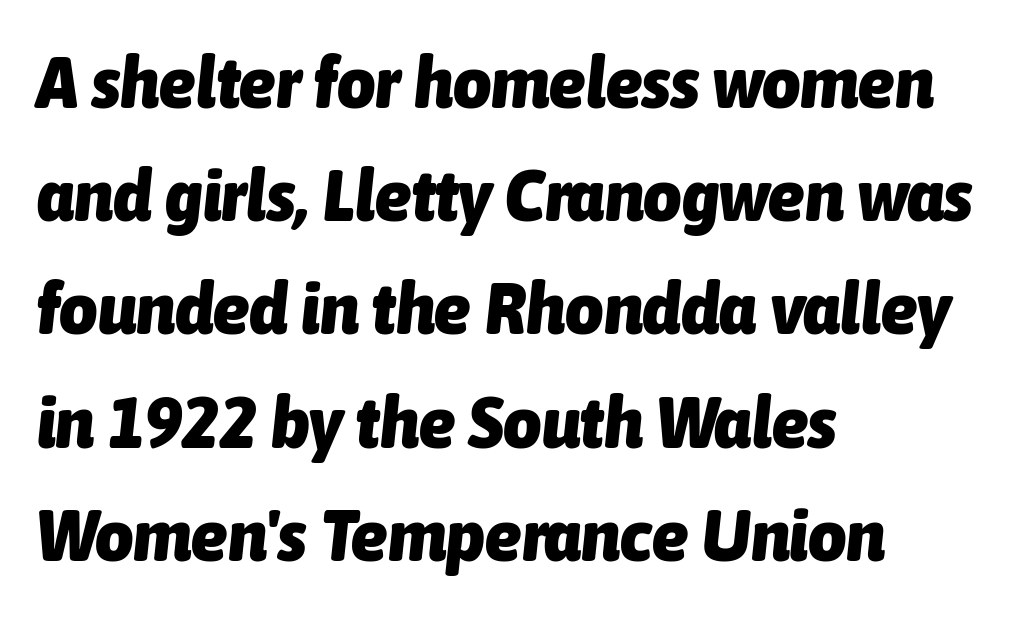
{"italic": "yes", "lean": "right", "slant_degrees": 6, "bold": "yes", "weight": "heavy", "width": "condensed", "stroke_contrast": "low", "x_height": "medium", "monospaced": "no", "underline": "no", "align": "left", "line_spacing": "normal", "line_spacing_ratio": 1.53, "letter_spacing": "normal", "letter_spacing_em": 0.0, "glyph_px": 74}
